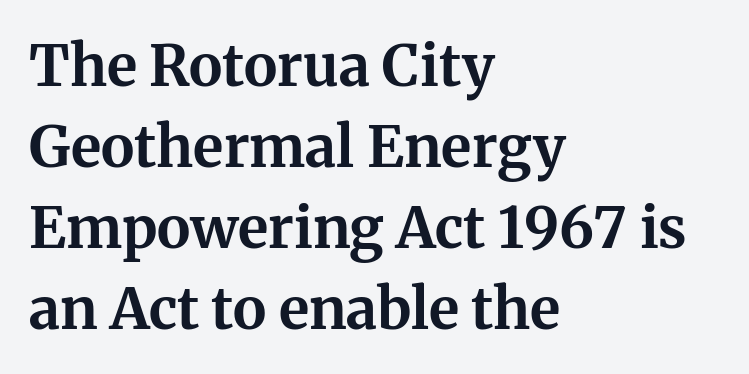
{"serif": "yes", "italic": "no", "bold": "yes", "weight": "bold", "width": "normal", "stroke_contrast": "medium", "x_height": "medium", "monospaced": "no", "underline": "no", "align": "left", "line_spacing": "normal", "line_spacing_ratio": 1.42, "letter_spacing": "normal", "letter_spacing_em": 0.0, "glyph_px": 57}
